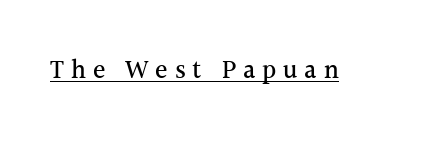
A typesetter would mark this as roman, not italic. Underlining? Definitely there. What stands out about the letter spacing? Its width — letters are far apart.
